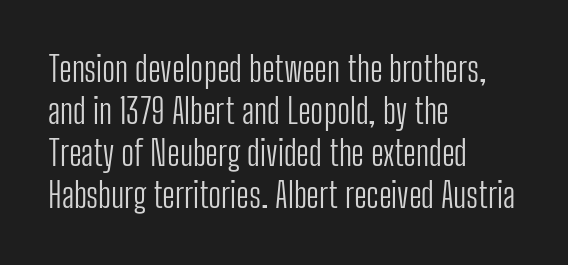
{"serif": "no", "italic": "no", "bold": "no", "weight": "light", "width": "condensed", "stroke_contrast": "low", "x_height": "medium", "monospaced": "no", "underline": "no", "align": "left", "line_spacing_ratio": 1.24, "letter_spacing": "normal", "letter_spacing_em": 0.0, "glyph_px": 34}
